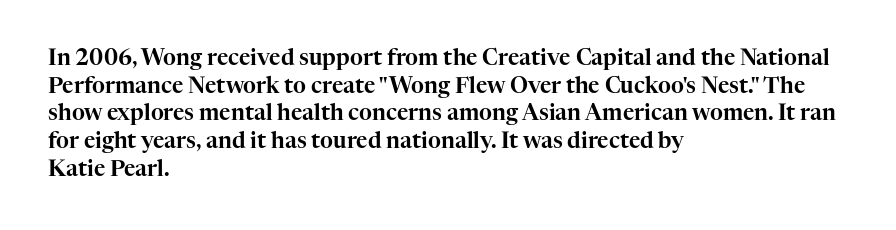
Regarding leading, the lines here are spaced in the standard way. The space beneath each line is pristine and unruled. Tracking value appears to be zero — textbook default spacing. The setting favours the left margin, as ordinary paragraphs usually do.
